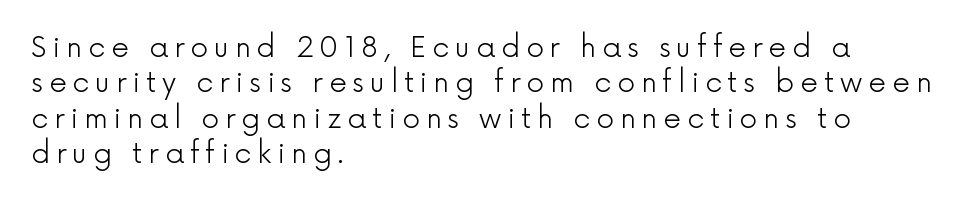
The image shows 28 px light sans-serif type, upright; set left-aligned, normal line spacing (1.26x), unusually wide letter spacing (+0.21 em), not underlined; a medium x-height.
